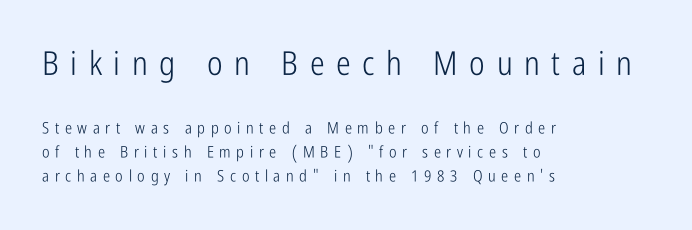
{"serif": "no", "italic": "no", "bold": "no", "weight": "light", "width": "condensed", "stroke_contrast": "low", "x_height": "medium", "monospaced": "no", "underline": "no", "align": "left", "line_spacing": "normal", "line_spacing_ratio": 1.48, "letter_spacing": "wide", "letter_spacing_em": 0.35, "larger_block": "first", "size_ratio": 2.06, "glyph_px": 33}
